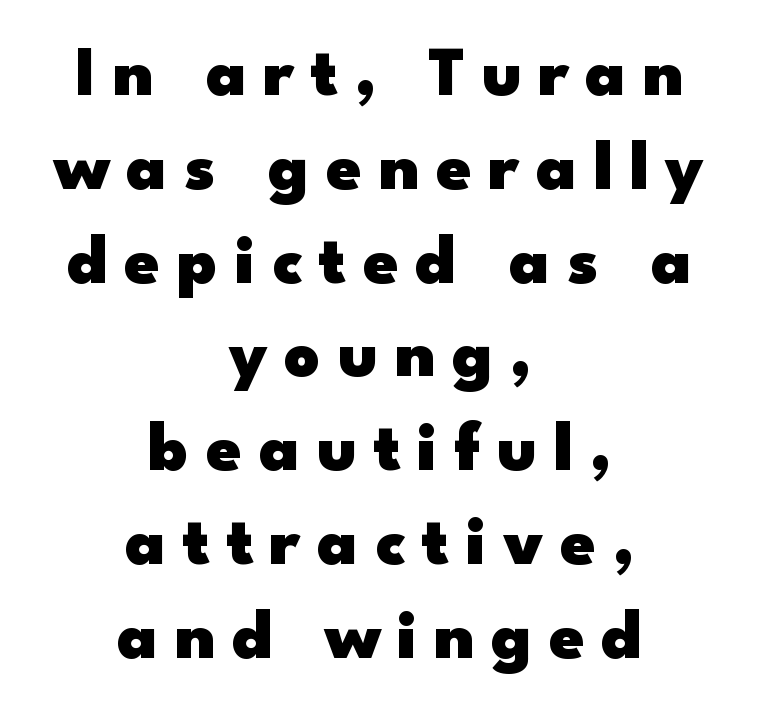
The image shows 70 px heavy, wide sans-serif type, upright; set centered, normal line spacing (1.34x), unusually wide letter spacing (+0.24 em), not underlined; low stroke contrast and a small x-height.
